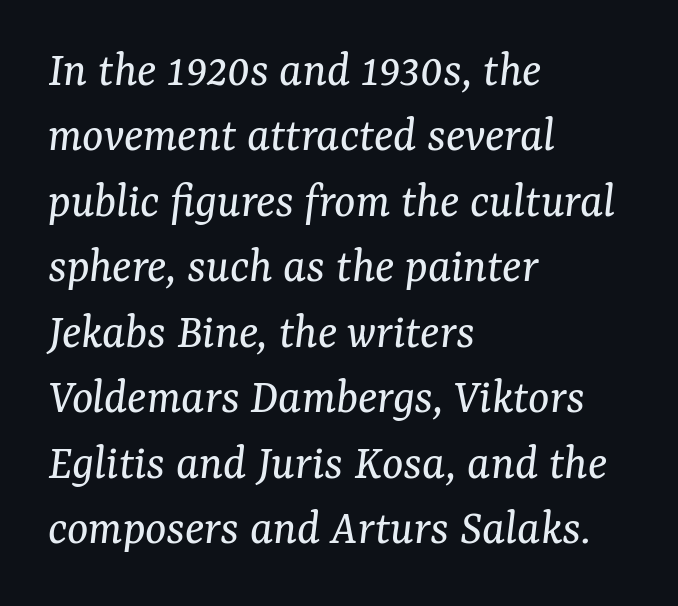
{"serif": "yes", "italic": "yes", "lean": "right", "slant_degrees": 7, "bold": "no", "weight": "regular", "width": "normal", "stroke_contrast": "medium", "x_height": "medium", "monospaced": "no", "underline": "no", "align": "left", "line_spacing": "normal", "line_spacing_ratio": 1.31, "letter_spacing": "normal", "letter_spacing_em": 0.0, "glyph_px": 50}
